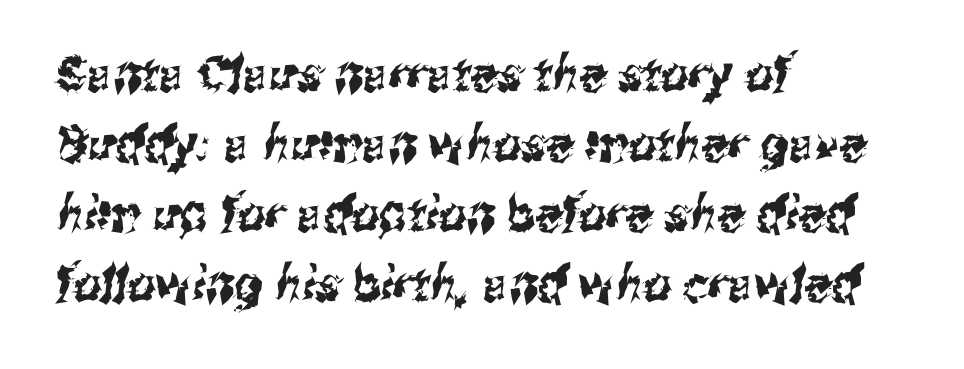
{"serif": "no", "width": "condensed", "stroke_contrast": "medium", "x_height": "medium", "monospaced": "no", "underline": "no", "align": "left", "line_spacing": "normal", "line_spacing_ratio": 1.43, "letter_spacing": "normal", "letter_spacing_em": 0.0, "glyph_px": 49}
